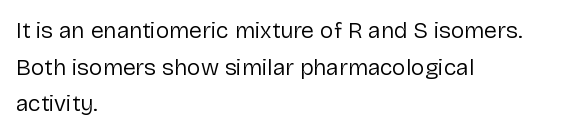
Q: Is the text bold? A: No.
Q: Is the text italic (slanted)? A: No, it is upright.
Q: Is the text underlined? A: No.
Q: How is the paragraph aligned? A: Left-aligned.
Q: Is the spacing between letters normal or unusually wide? A: Normal.
Q: Is the spacing between lines tight, normal or loose? A: Normal.
